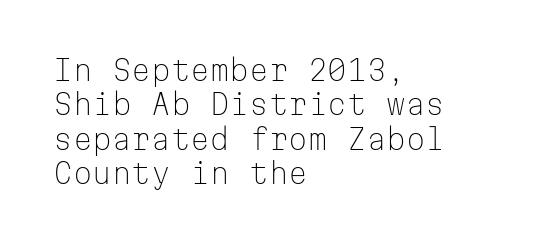
Q: Is the text bold? A: No.
Q: Is the text italic (slanted)? A: No, it is upright.
Q: Is the typeface a serif or a sans-serif typeface? A: Sans-serif.
Q: Is the text underlined? A: No.
Q: How is the paragraph aligned? A: Left-aligned.
Q: Is the spacing between letters normal or unusually wide? A: Normal.
Q: Width (condensed, normal, or wide)? A: Normal.
Q: Stroke contrast? A: Low.
Q: x-height? A: Medium.
Q: Monospaced? A: Yes.
